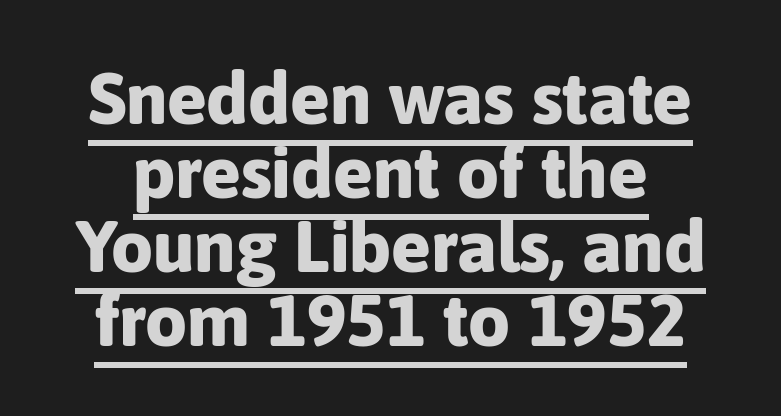
{"serif": "no", "italic": "no", "bold": "yes", "weight": "bold", "width": "normal", "stroke_contrast": "low", "x_height": "medium", "monospaced": "no", "underline": "yes", "line_spacing": "tight", "line_spacing_ratio": 1.0, "letter_spacing": "normal", "letter_spacing_em": 0.0, "glyph_px": 74}
